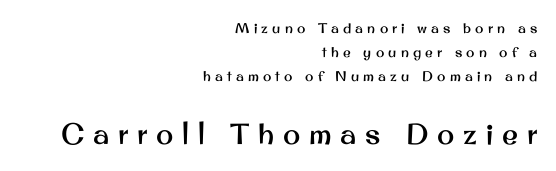
{"serif": "no", "italic": "no", "width": "normal", "stroke_contrast": "medium", "x_height": "small", "monospaced": "no", "underline": "no", "align": "right", "line_spacing_ratio": 1.73, "letter_spacing": "wide", "letter_spacing_em": 0.3, "larger_block": "second", "size_ratio": 2.07, "glyph_px": 29}
